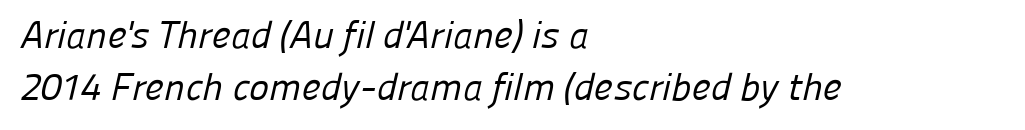
The image shows 38 px regular-weight sans-serif type; set left-aligned, normal line spacing (1.37x), normal letter spacing, not underlined; low stroke contrast and a medium x-height.
